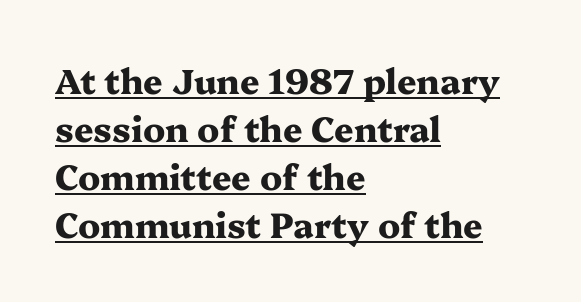
Designer's note — italics off, roman on. Each letter keeps its own natural width here, so spacing adapts to shape. Emphasis is given by a line drawn under the lettering. Evenly set lines give the paragraph a standard silhouette. The face used here has the dense, thick strokes of a bold.
